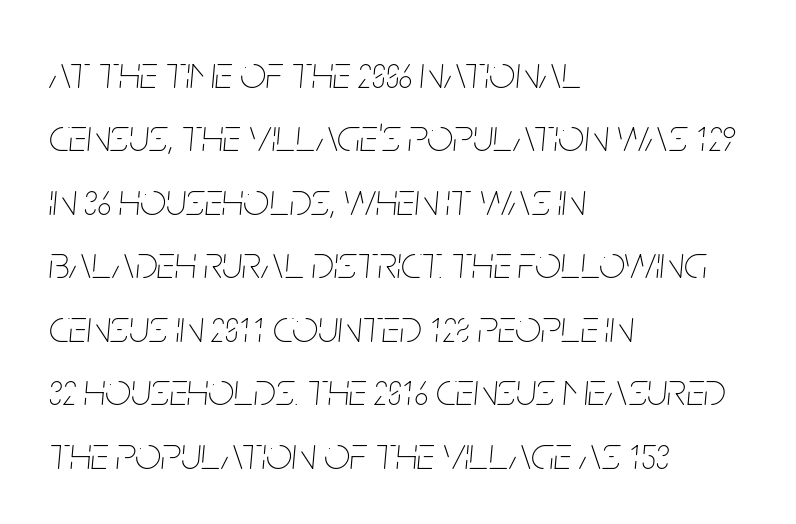
Compared with a typical body face, this is equally light or lighter still. Rows of type keep a routine distance in the vertical direction. The passage shown is typed in a proportional face where columns would drift. Alignment: flush left. Is the letter spacing exaggerated? No — it looks like the ordinary default.
